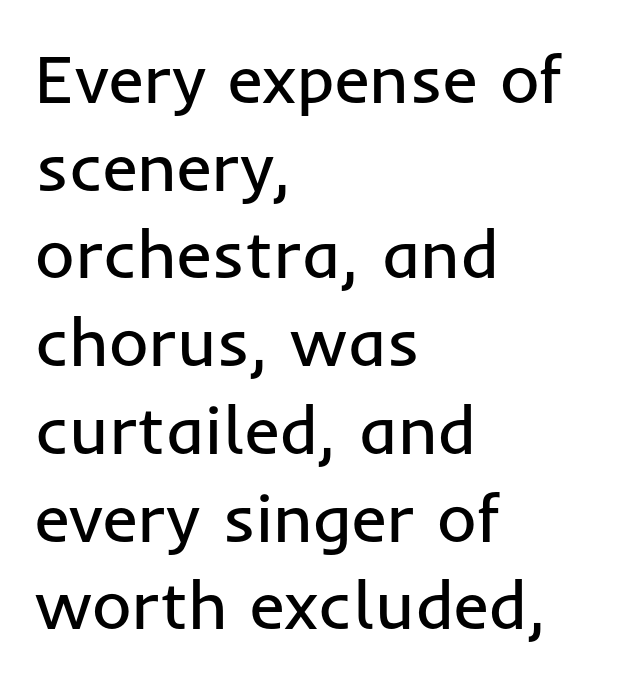
The typesetter chose a ragged-right arrangement here. Heft: none added — not bold. Observe the ordinary spacing: letters are neighbours, not strangers. The rendering uses natural spacing where letterforms have individual widths. Typographically, this falls in the sans-serif category.
